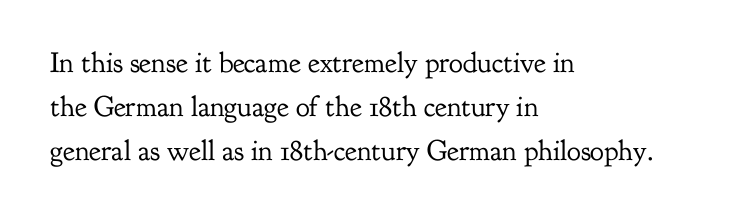
Q: Is the text bold? A: No.
Q: Is the text italic (slanted)? A: No, it is upright.
Q: Is the typeface a serif or a sans-serif typeface? A: Serif.
Q: Is the text underlined? A: No.
Q: How is the paragraph aligned? A: Left-aligned.
Q: Is the spacing between letters normal or unusually wide? A: Normal.
Q: Is the spacing between lines tight, normal or loose? A: Normal.
Q: Width (condensed, normal, or wide)? A: Normal.
Q: Stroke contrast? A: Low.
Q: x-height? A: Small.
Q: Monospaced? A: No.
